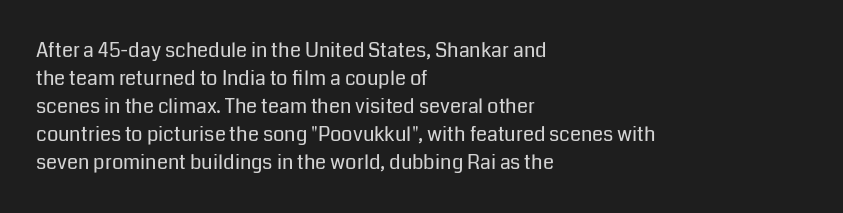
A roman cut, with each character standing at attention. Compared with a centered layout, this one pins lines to the left instead. Evenly set lines give the paragraph a standard silhouette. Heft: none added — not bold. The baseline area is clear.
